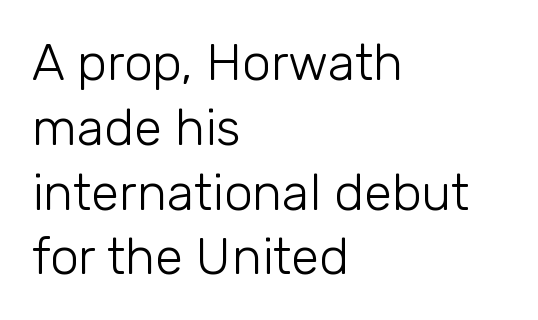
Q: Is the text bold? A: No.
Q: Is the text italic (slanted)? A: No, it is upright.
Q: Is the typeface a serif or a sans-serif typeface? A: Sans-serif.
Q: Is the text underlined? A: No.
Q: How is the paragraph aligned? A: Left-aligned.
Q: Is the spacing between letters normal or unusually wide? A: Normal.
Q: Is the spacing between lines tight, normal or loose? A: Normal.
Q: Width (condensed, normal, or wide)? A: Normal.
Q: Stroke contrast? A: Low.
Q: x-height? A: Medium.
Q: Monospaced? A: No.
